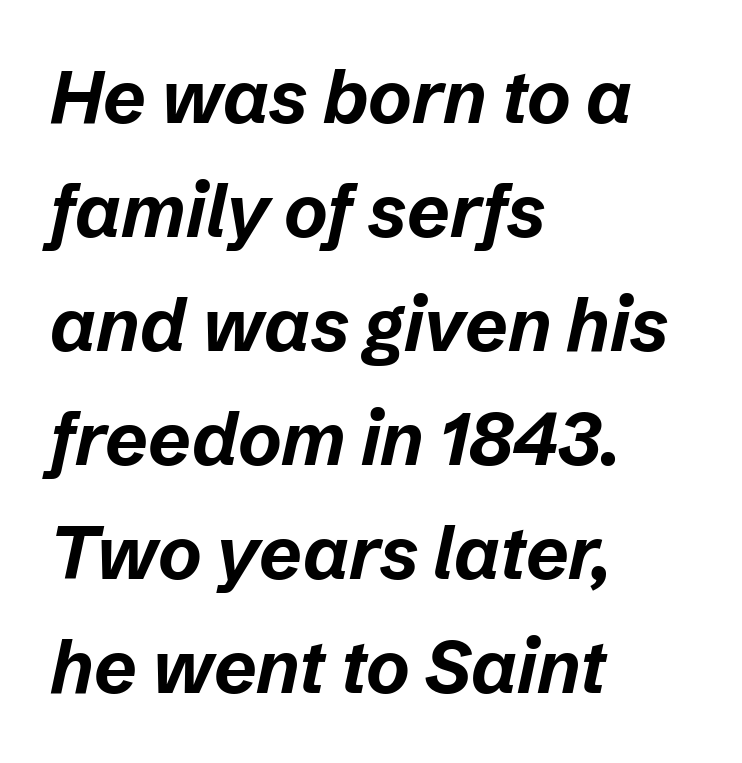
The image shows 74 px bold type, italic (leaning right); set left-aligned, normal line spacing (1.54x), normal letter spacing, not underlined; low stroke contrast and a medium x-height.
